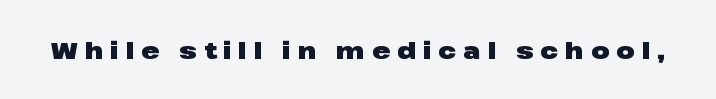
Someone cranked the tracking dial way up on this one. When letters stand straight like this, we call the style roman or upright. Bare-footed words on every line. The strokes are fattened all the way to bold.
